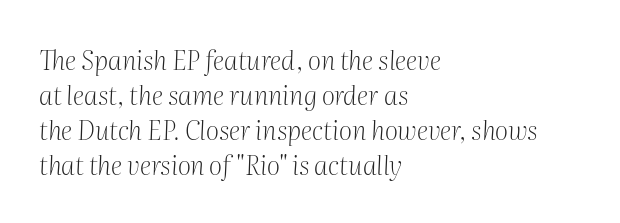
The tracking reads as untouched default to a designer's eye. The glyphs look as if they've been sheared to an angle. Weight class: somewhere from thin through regular. Glance below the letters and you will spot only blank space. Layout note: lines flush left.
